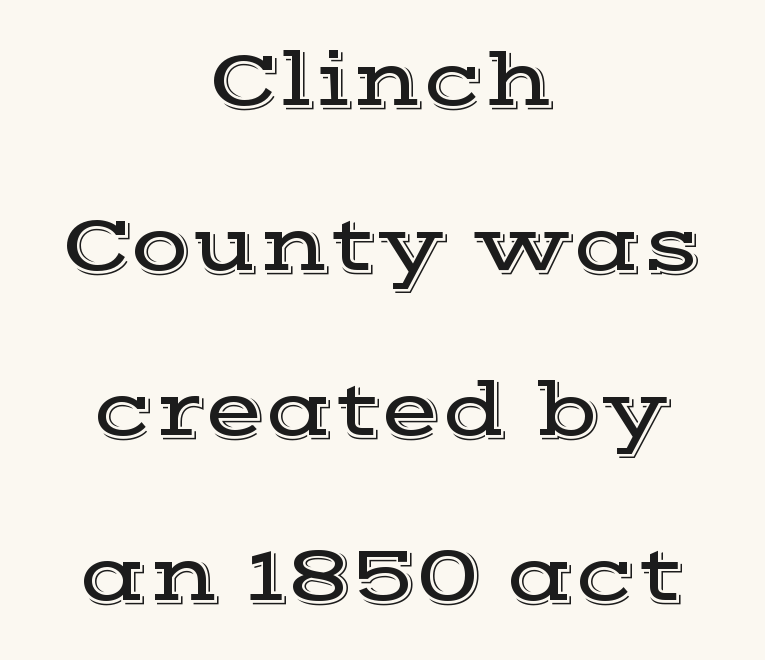
Q: Is the text italic (slanted)? A: No, it is upright.
Q: Is the typeface a serif or a sans-serif typeface? A: Serif.
Q: Is the text underlined? A: No.
Q: How is the paragraph aligned? A: Centered.
Q: Is the spacing between letters normal or unusually wide? A: Normal.
Q: Is the spacing between lines tight, normal or loose? A: Loose.
Q: Width (condensed, normal, or wide)? A: Wide.
Q: x-height? A: Medium.
Q: Monospaced? A: No.
